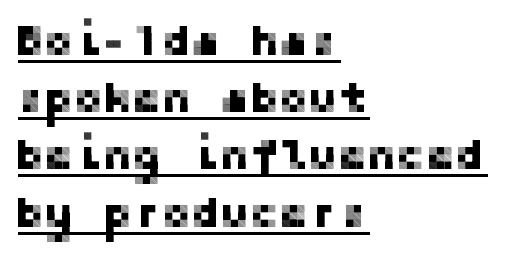
Q: Is the text italic (slanted)? A: No, it is upright.
Q: Is the typeface a serif or a sans-serif typeface? A: Sans-serif.
Q: Is the text underlined? A: Yes.
Q: How is the paragraph aligned? A: Left-aligned.
Q: Is the spacing between letters normal or unusually wide? A: Normal.
Q: Is the spacing between lines tight, normal or loose? A: Normal.
Q: Width (condensed, normal, or wide)? A: Normal.
Q: Stroke contrast? A: Low.
Q: x-height? A: Medium.
